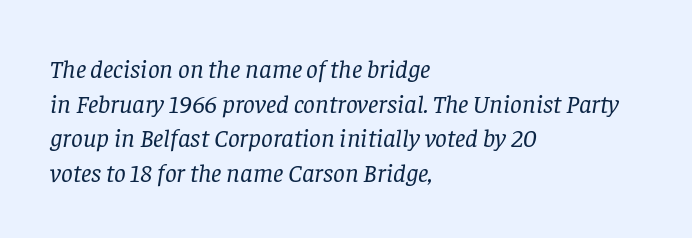
The image shows 26 px text type, italic (leaning right); set left-aligned, normal line spacing (1.33x), normal letter spacing, not underlined.
